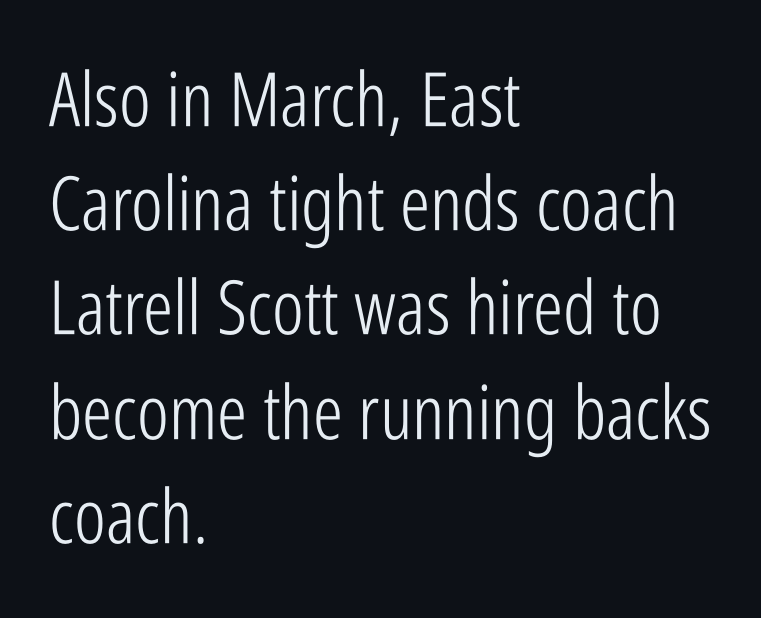
Q: Is the text bold? A: No.
Q: Is the text italic (slanted)? A: No, it is upright.
Q: Is the typeface a serif or a sans-serif typeface? A: Sans-serif.
Q: Is the text underlined? A: No.
Q: How is the paragraph aligned? A: Left-aligned.
Q: Is the spacing between letters normal or unusually wide? A: Normal.
Q: Is the spacing between lines tight, normal or loose? A: Normal.
Q: Width (condensed, normal, or wide)? A: Condensed.
Q: Stroke contrast? A: Low.
Q: x-height? A: Medium.
Q: Monospaced? A: No.
